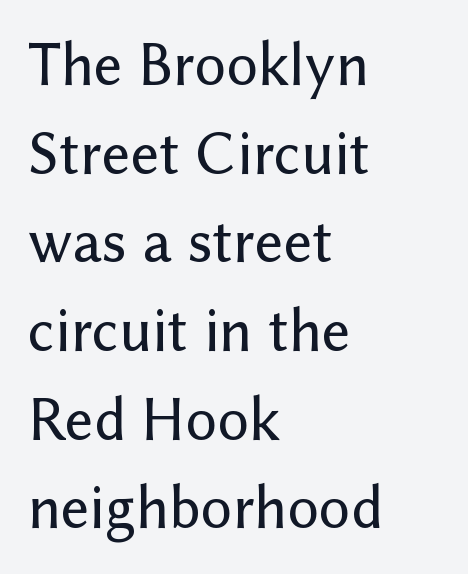
The image shows 62 px sans-serif type, upright; set left-aligned, normal line spacing (1.43x), normal letter spacing, not underlined; low stroke contrast and a medium x-height.
